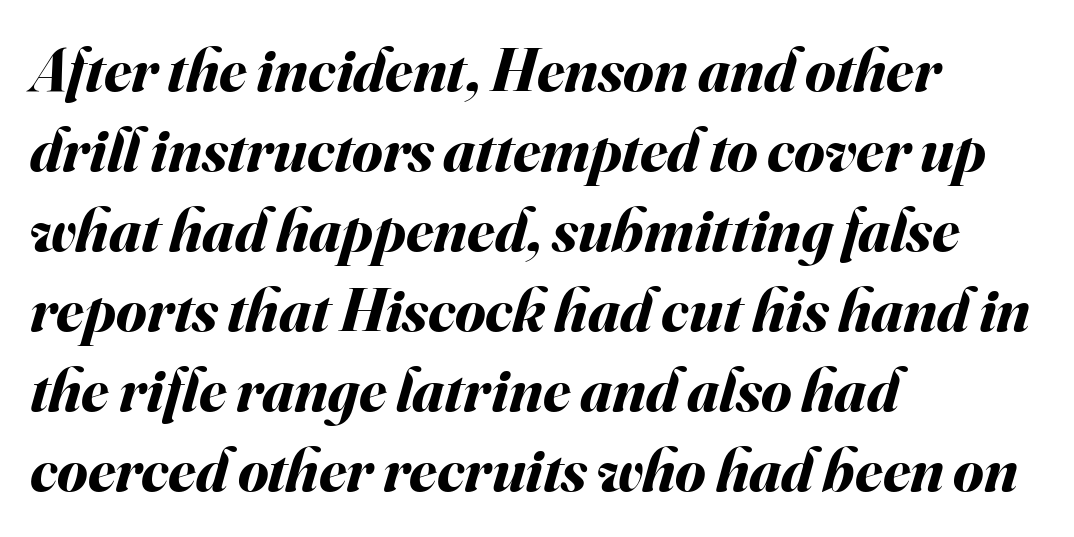
Q: Is the text bold? A: Yes.
Q: Is the text italic (slanted)? A: Yes, it leans right by about 16 degrees.
Q: Is the text underlined? A: No.
Q: How is the paragraph aligned? A: Left-aligned.
Q: Is the spacing between letters normal or unusually wide? A: Normal.
Q: Is the spacing between lines tight, normal or loose? A: Normal.
Q: Width (condensed, normal, or wide)? A: Normal.
Q: Stroke contrast? A: Medium.
Q: x-height? A: Small.
Q: Monospaced? A: No.
